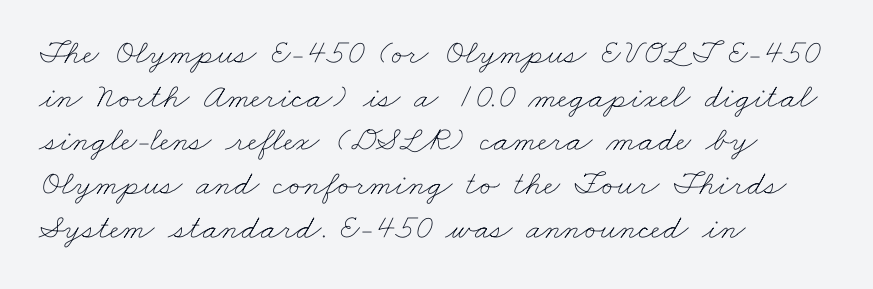
A typesetter would call this proportional, since set widths differ per character. Compared with typical body copy, the letter spacing here is the same. Baseline-to-baseline distance is the conventional proportion of letter height. Is the type heavy? It reads as light-to-regular instead. Check the space under the baseline: it is left empty. Visually the block forms a straight wall on the left and a jagged coastline on the right.
